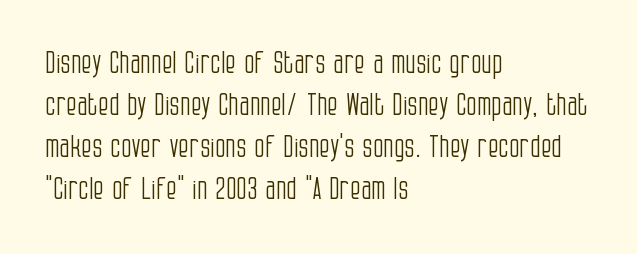
Plain, unruled lines of type. Students, observe: this is what conventionally led text looks like. Is this a fixed-width face? No — the glyphs have proportional, varying widths. Caption: standard tracking, unaltered.
